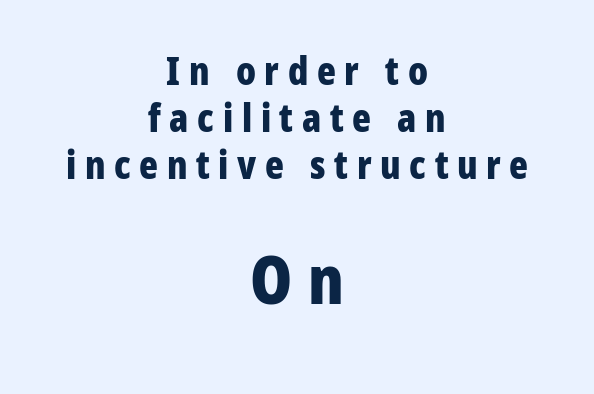
The image shows 68 px bold, condensed sans-serif type, upright; set centered, line spacing 1.2x, unusually wide letter spacing (+0.22 em), not underlined; the second (bottom) block is 1.74x larger; low stroke contrast and a medium x-height.
